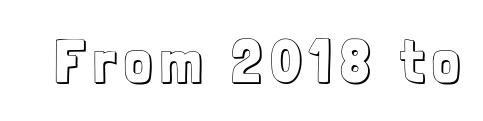
Clear beneath every line of the passage. Here the designer chose a conventional face with non-uniform glyph widths. Tall strokes in this sample are plumb rather than angled.
